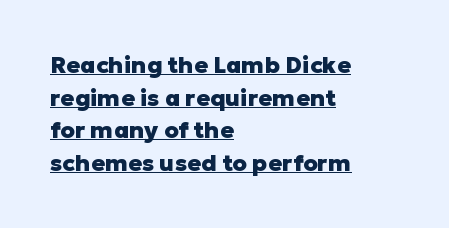
The lettering is marked with a stroke running underneath it. Chunky letters — that's bold for sure. The horizontal fit of the characters is conventional and even. Notice how descenders clear the ascenders below comfortably — that's standard leading. Designer's note — italics off, roman on. Visually the block forms a straight wall on the left and a jagged coastline on the right.
